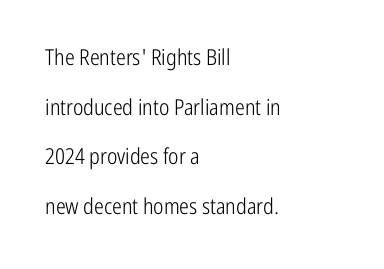
The specimen omits any rule beneath the text block's lines. Horizontally, the lines are justified to the leading edge only. In terms of letterspacing, this is plain default setting. Each new line begins a long way beneath the previous one. Heaviness? Minimal to ordinary, like unemphasized prose.
